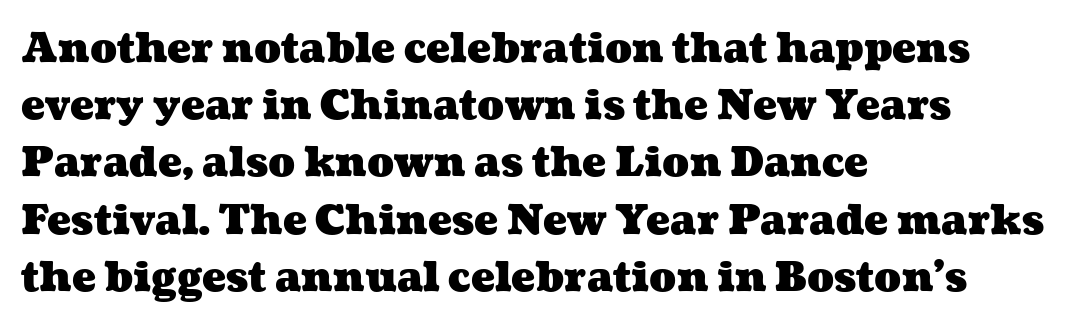
The image shows 40 px heavy, wide type; set left-aligned, normal line spacing (1.43x), normal letter spacing, not underlined; medium stroke contrast and a medium x-height.
